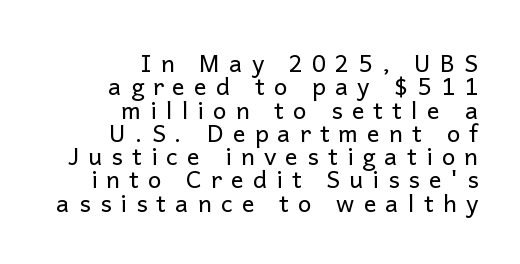
The image shows 24 px text type, upright; set right-aligned, tight line spacing (0.97x), unusually wide letter spacing (+0.38 em), not underlined.
